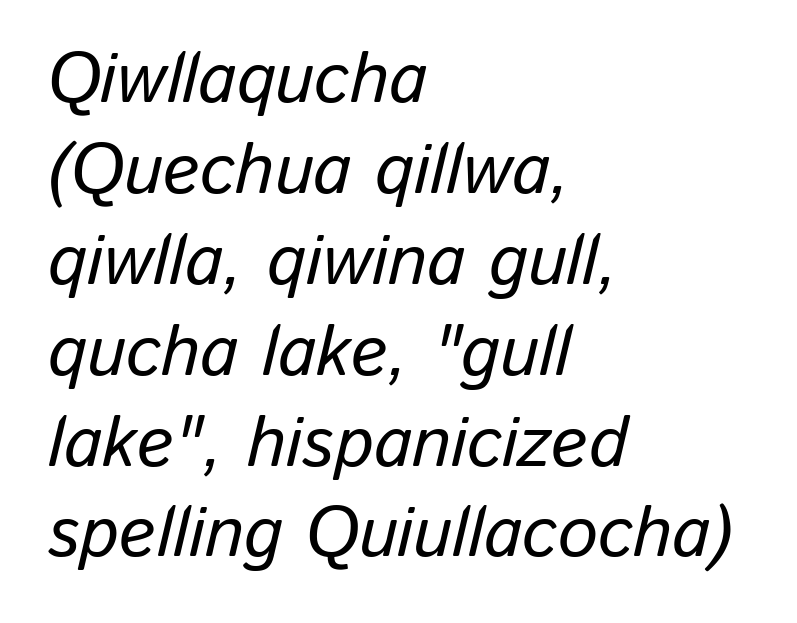
Q: Is the text italic (slanted)? A: Yes, it leans right by about 13 degrees.
Q: Is the text underlined? A: No.
Q: How is the paragraph aligned? A: Left-aligned.
Q: Is the spacing between letters normal or unusually wide? A: Normal.
Q: Is the spacing between lines tight, normal or loose? A: Normal.
Q: Width (condensed, normal, or wide)? A: Normal.
Q: Stroke contrast? A: Low.
Q: x-height? A: Medium.
Q: Monospaced? A: No.
